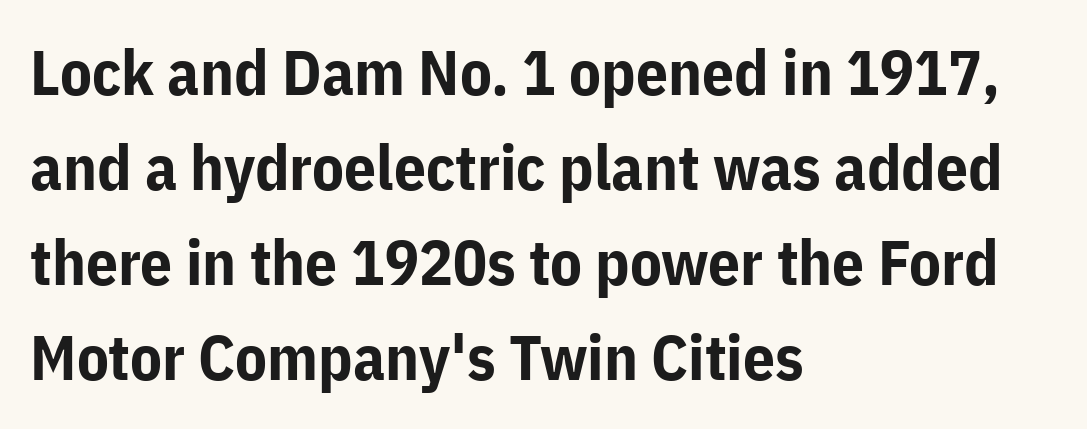
Q: Is the text bold? A: Yes.
Q: Is the text italic (slanted)? A: No, it is upright.
Q: Is the typeface a serif or a sans-serif typeface? A: Sans-serif.
Q: Is the text underlined? A: No.
Q: How is the paragraph aligned? A: Left-aligned.
Q: Is the spacing between letters normal or unusually wide? A: Normal.
Q: Is the spacing between lines tight, normal or loose? A: Normal.
Q: Width (condensed, normal, or wide)? A: Normal.
Q: Stroke contrast? A: Low.
Q: x-height? A: Medium.
Q: Monospaced? A: No.
